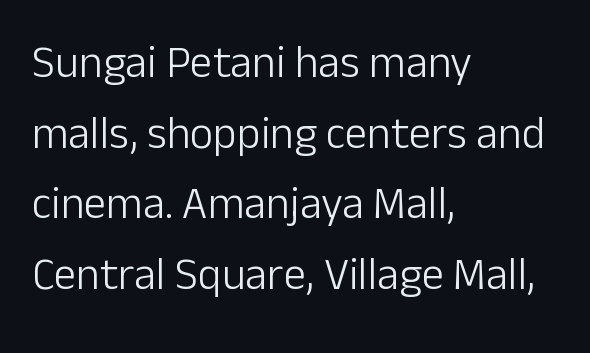
{"serif": "no", "italic": "no", "bold": "no", "weight": "light", "width": "normal", "stroke_contrast": "low", "x_height": "medium", "monospaced": "no", "underline": "no", "align": "left", "line_spacing": "normal", "line_spacing_ratio": 1.57, "letter_spacing": "normal", "letter_spacing_em": 0.0, "glyph_px": 45}
